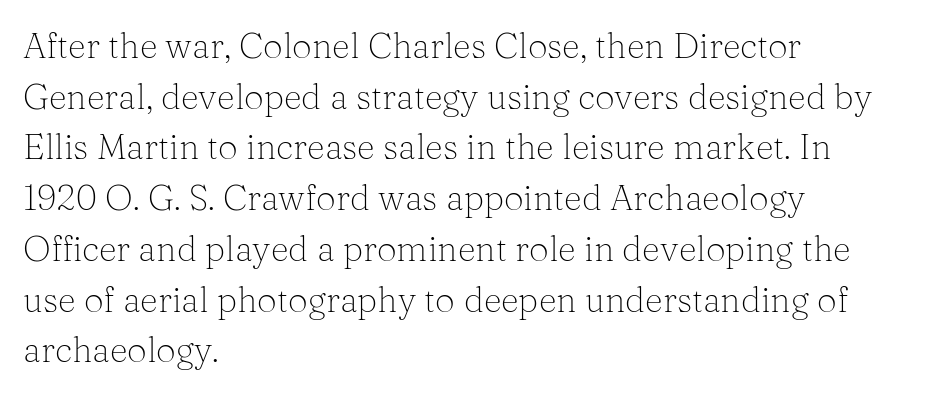
{"serif": "yes", "italic": "no", "bold": "no", "weight": "light", "width": "normal", "stroke_contrast": "medium", "x_height": "medium", "monospaced": "no", "underline": "no", "align": "left", "line_spacing": "normal", "line_spacing_ratio": 1.45, "letter_spacing": "normal", "letter_spacing_em": 0.0, "glyph_px": 35}
